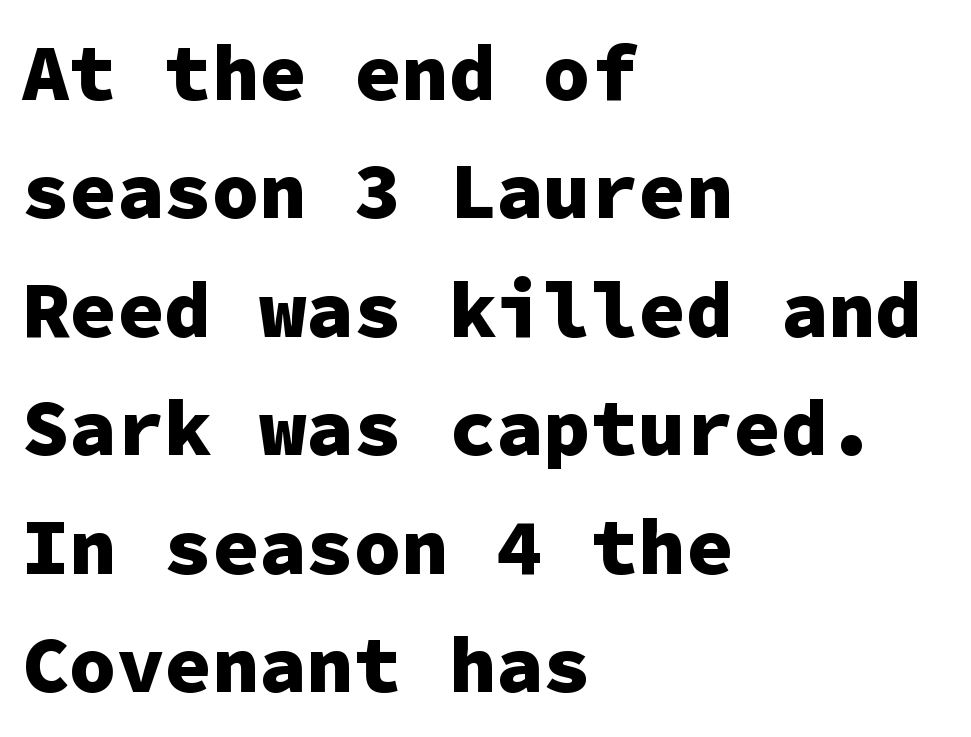
The type is set solid horizontally, with unmodified tracking. The rendering uses typewriter-style spacing with identical character cells. Stroke thickness is high; the sample reads as a true bold. Is this a sans? Yes — the strokes have no serifs. Baseline-to-baseline distance is the conventional proportion of letter height.
